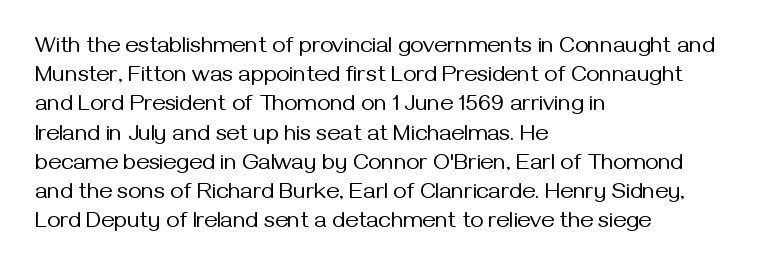
{"italic": "no", "bold": "no", "underline": "no", "align": "left", "line_spacing": "normal", "line_spacing_ratio": 1.27, "letter_spacing": "normal", "letter_spacing_em": 0.0, "glyph_px": 23}
